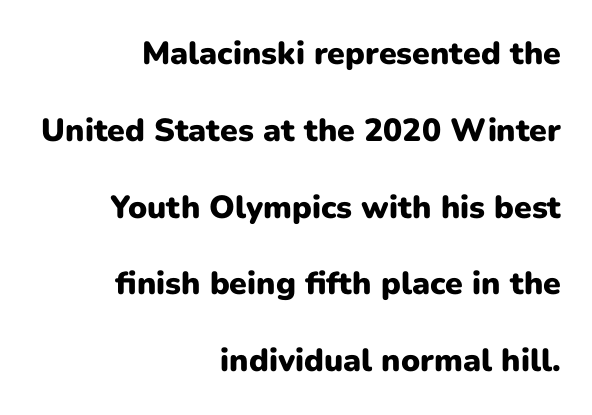
Q: Is the text bold? A: Yes.
Q: Is the text italic (slanted)? A: No, it is upright.
Q: Is the typeface a serif or a sans-serif typeface? A: Sans-serif.
Q: Is the text underlined? A: No.
Q: How is the paragraph aligned? A: Right-aligned.
Q: Is the spacing between letters normal or unusually wide? A: Normal.
Q: Is the spacing between lines tight, normal or loose? A: Loose.
Q: Width (condensed, normal, or wide)? A: Normal.
Q: Stroke contrast? A: Low.
Q: x-height? A: Medium.
Q: Monospaced? A: No.
